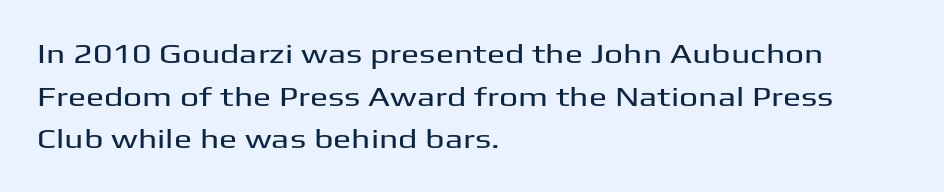
The image shows 27 px text type, upright; set left-aligned, normal line spacing (1.58x), normal letter spacing, not underlined.
